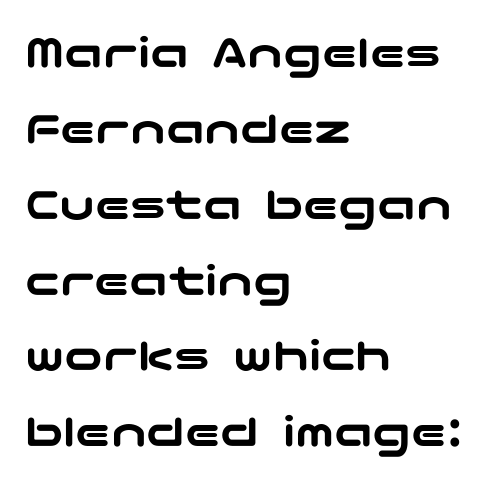
{"serif": "no", "italic": "no", "width": "wide", "stroke_contrast": "low", "x_height": "medium", "underline": "no", "align": "left", "line_spacing": "normal", "line_spacing_ratio": 1.58, "letter_spacing": "normal", "letter_spacing_em": 0.0, "glyph_px": 48}
